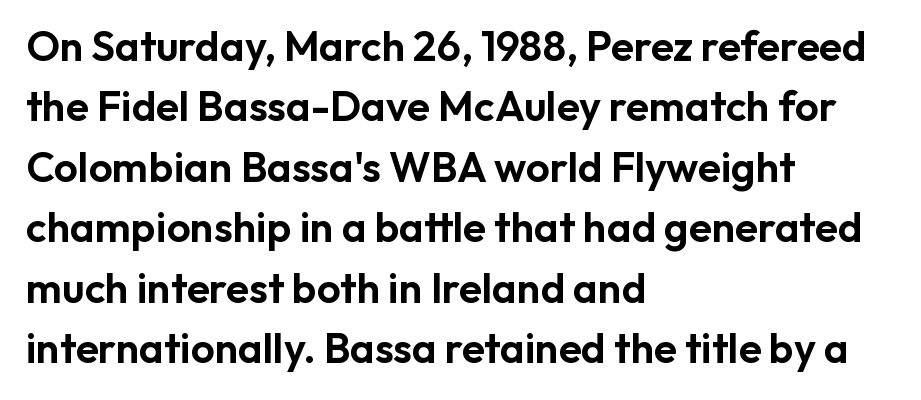
These lines were composed using upright roman letters. Observe the ordinary spacing: letters are neighbours, not strangers. One-word summary of the alignment: left. Compared with typical paragraphs, the rows here are spaced about the same.
